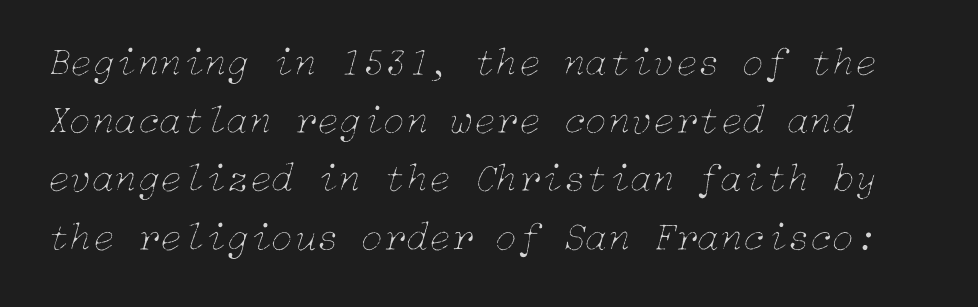
{"italic": "yes", "lean": "right", "slant_degrees": 15, "bold": "no", "weight": "thin", "width": "normal", "stroke_contrast": "low", "x_height": "medium", "underline": "no", "line_spacing": "normal", "line_spacing_ratio": 1.42, "letter_spacing": "normal", "letter_spacing_em": 0.0, "glyph_px": 41}
